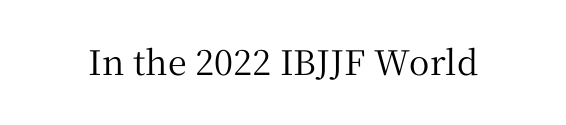
{"serif": "yes", "italic": "no", "width": "normal", "stroke_contrast": "medium", "x_height": "medium", "monospaced": "no", "underline": "no", "letter_spacing": "normal", "letter_spacing_em": 0.0, "glyph_px": 34}
